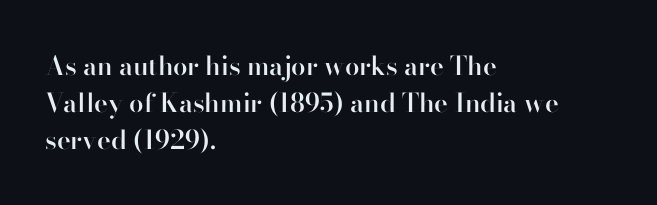
Successive baselines arrive at the customary interval. What weight is shown? A semibold, between regular and bold. The baseline area is clear. Compared with typical body copy, the letter spacing here is the same. When letters stand straight like this, we call the style roman or upright.
